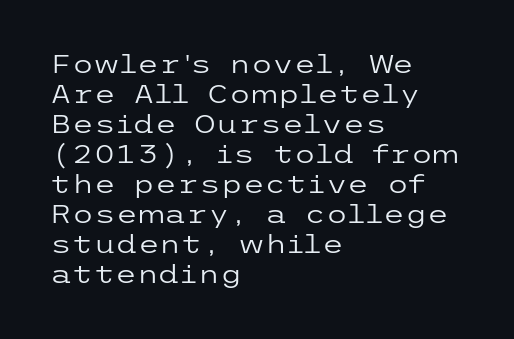
Q: Is the text bold? A: No.
Q: Is the text italic (slanted)? A: No, it is upright.
Q: Is the text underlined? A: No.
Q: How is the paragraph aligned? A: Left-aligned.
Q: Is the spacing between letters normal or unusually wide? A: Normal.
